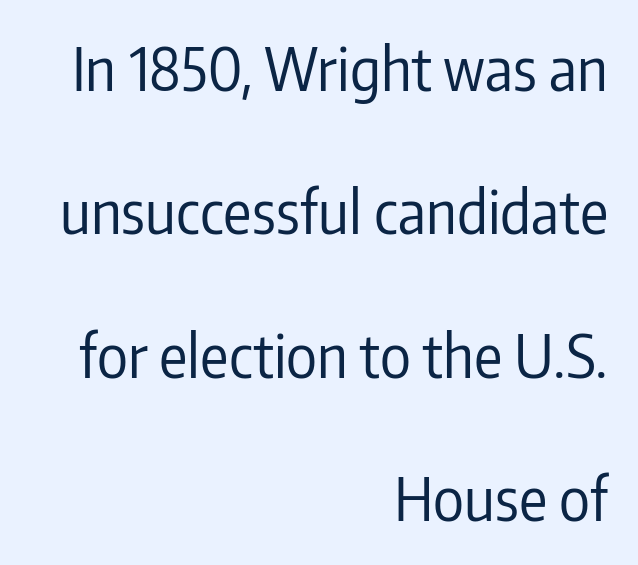
The image shows 59 px regular-weight, condensed sans-serif type, upright; set right-aligned, loose line spacing (2.43x), normal letter spacing, not underlined; low stroke contrast and a medium x-height.
